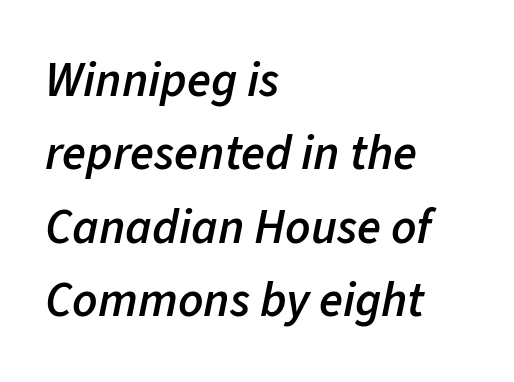
Q: Is the text bold? A: Semi-bold.
Q: Is the text italic (slanted)? A: Yes, it leans right by about 11 degrees.
Q: Is the text underlined? A: No.
Q: How is the paragraph aligned? A: Left-aligned.
Q: Is the spacing between letters normal or unusually wide? A: Normal.
Q: Is the spacing between lines tight, normal or loose? A: Normal.
Q: Width (condensed, normal, or wide)? A: Normal.
Q: Stroke contrast? A: Low.
Q: x-height? A: Medium.
Q: Monospaced? A: No.
